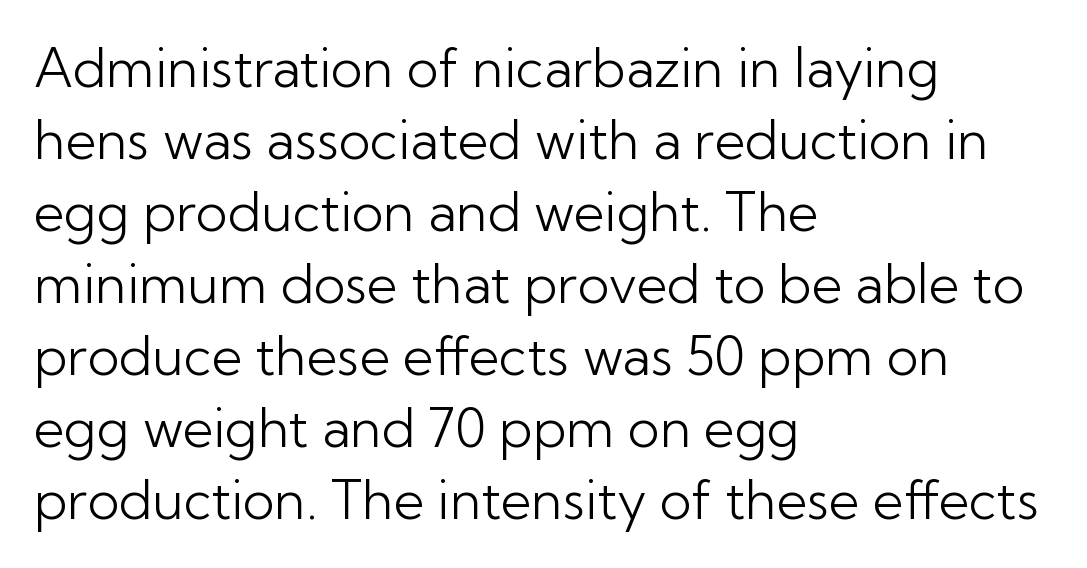
The image shows 53 px light sans-serif type, upright; set left-aligned, normal line spacing (1.36x), normal letter spacing, not underlined; low stroke contrast and a medium x-height.
